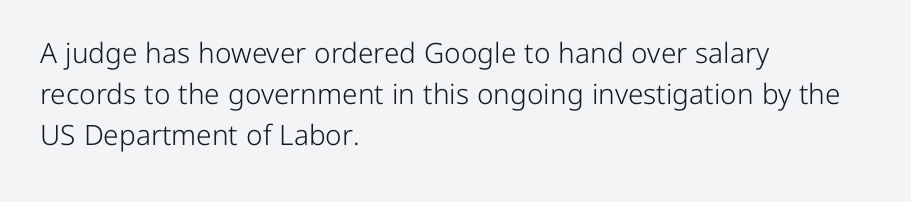
{"serif": "no", "italic": "no", "bold": "no", "weight": "light", "width": "normal", "stroke_contrast": "low", "x_height": "medium", "monospaced": "no", "underline": "no", "align": "left", "line_spacing": "normal", "line_spacing_ratio": 1.47, "letter_spacing": "normal", "letter_spacing_em": 0.0, "glyph_px": 28}
